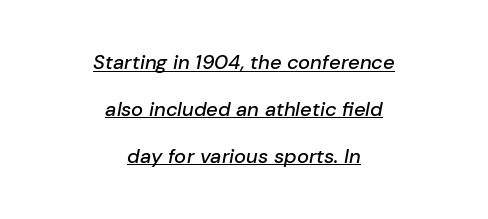
In terms of letterspacing, this is plain default setting. The lettering tilts uniformly, giving the passage an italic look. Every row of glyphs is offset so its center matches the block's center. Is there much room between lines? Yes — plenty of vertical air separates them.
